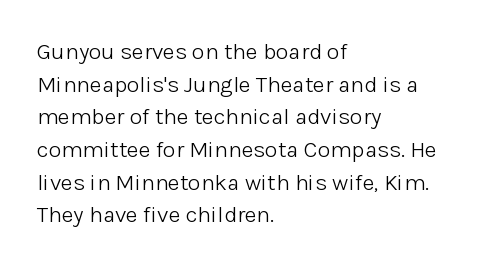
The image shows 23 px text type, upright; set left-aligned, normal line spacing (1.42x), normal letter spacing, not underlined.
